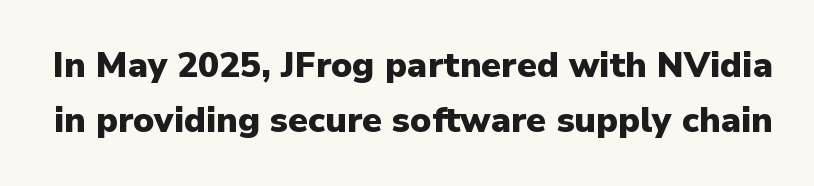
The image shows 35 px heavy sans-serif type, upright; set normal line spacing (1.56x), normal letter spacing, not underlined; low stroke contrast and a medium x-height.
